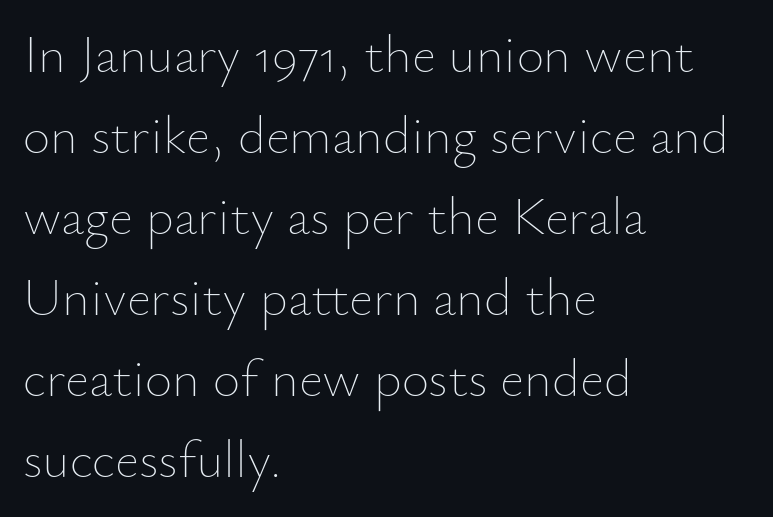
Q: Is the text bold? A: No.
Q: Is the text italic (slanted)? A: No, it is upright.
Q: Is the text underlined? A: No.
Q: How is the paragraph aligned? A: Left-aligned.
Q: Is the spacing between letters normal or unusually wide? A: Normal.
Q: Is the spacing between lines tight, normal or loose? A: Normal.
Q: Width (condensed, normal, or wide)? A: Normal.
Q: Stroke contrast? A: Low.
Q: x-height? A: Small.
Q: Monospaced? A: No.
